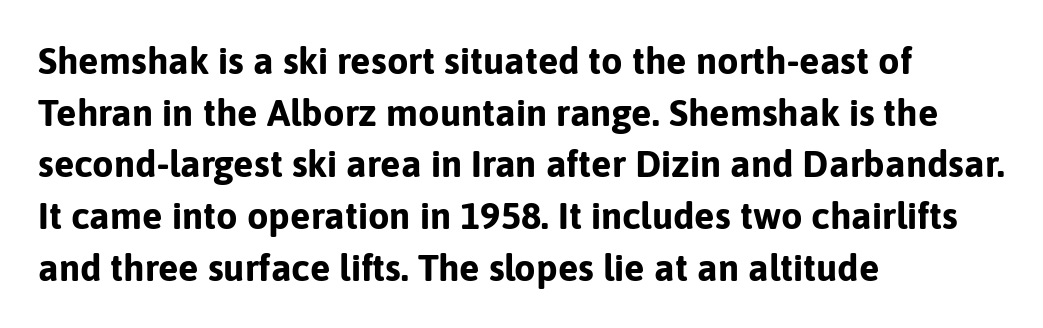
{"serif": "no", "italic": "no", "bold": "yes", "weight": "bold", "width": "normal", "stroke_contrast": "low", "x_height": "medium", "monospaced": "no", "underline": "no", "align": "left", "line_spacing": "normal", "line_spacing_ratio": 1.36, "letter_spacing": "normal", "letter_spacing_em": 0.0, "glyph_px": 38}
